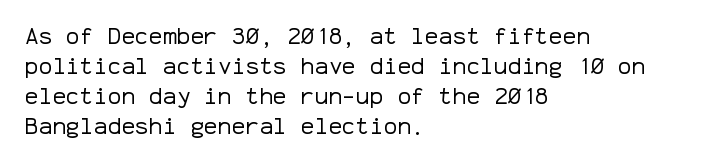
{"italic": "no", "bold": "no", "underline": "no", "align": "left", "line_spacing": "normal", "line_spacing_ratio": 1.31, "letter_spacing": "normal", "letter_spacing_em": 0.0, "glyph_px": 23}
